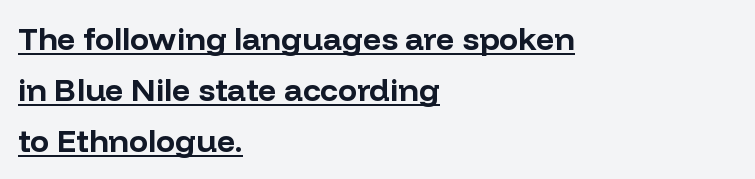
{"serif": "no", "italic": "no", "bold": "yes", "weight": "bold", "width": "normal", "stroke_contrast": "low", "x_height": "medium", "monospaced": "no", "underline": "yes", "align": "left", "line_spacing": "normal", "line_spacing_ratio": 1.6, "letter_spacing": "normal", "letter_spacing_em": 0.0, "glyph_px": 32}
